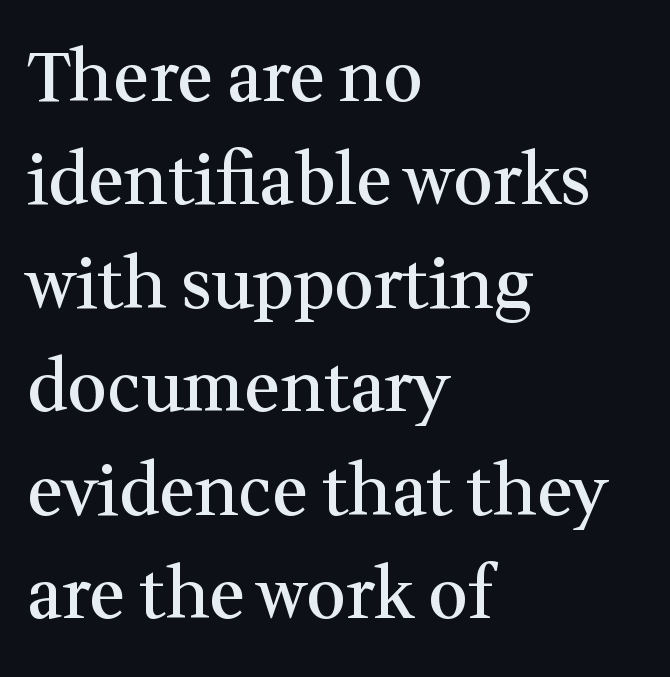
The image shows 69 px semibold serif type, upright; set left-aligned, normal line spacing (1.5x), normal letter spacing, not underlined; medium stroke contrast and a medium x-height.
